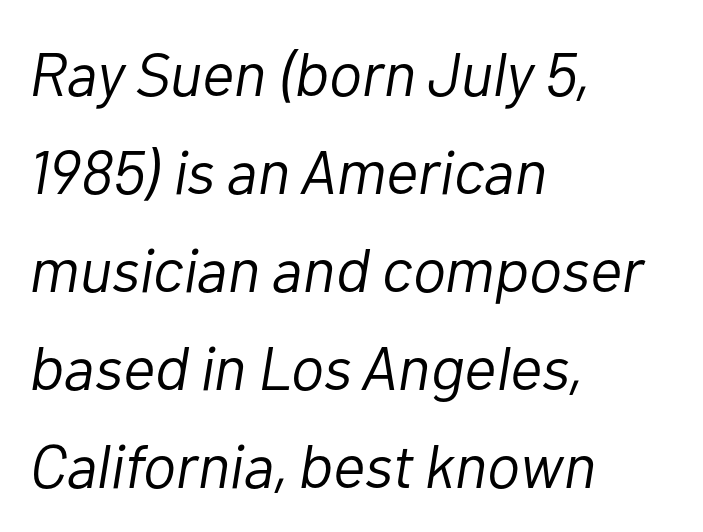
{"italic": "yes", "lean": "right", "slant_degrees": 10, "bold": "no", "weight": "light", "width": "normal", "stroke_contrast": "low", "x_height": "medium", "monospaced": "no", "underline": "no", "align": "left", "line_spacing": "normal", "line_spacing_ratio": 1.58, "letter_spacing": "normal", "letter_spacing_em": 0.0, "glyph_px": 62}
